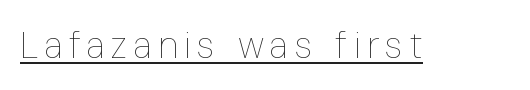
Vertical stems look standard width or narrower in stroke. The sample's only ornament is a line tracing under the words. The rendering uses natural spacing where letterforms have individual widths. Italic: no, the glyphs are upright roman.
